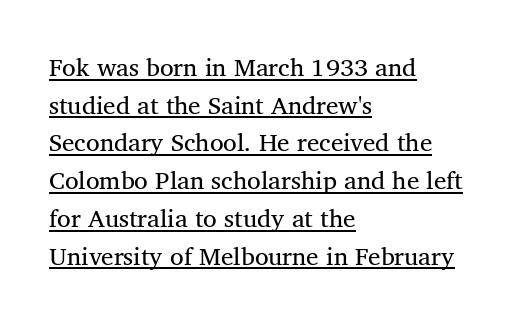
Notice how the stems are strictly vertical — no italics here. Weight: regular or lighter. The ragged edge is on the right, which tells us the setting is flush left. The rendered words wear a rule along their underside. Caption: standard tracking, unaltered. Notice how descenders clear the ascenders below comfortably — that's standard leading.
